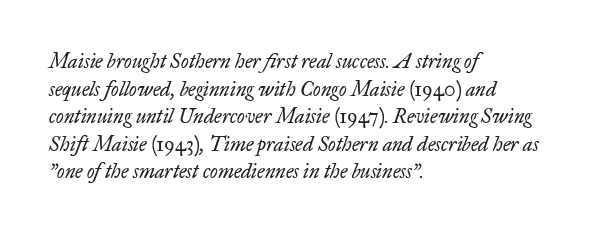
{"italic": "yes", "lean": "right", "slant_degrees": 17, "bold": "no", "underline": "no", "align": "left", "line_spacing": "normal", "line_spacing_ratio": 1.38, "letter_spacing": "normal", "letter_spacing_em": 0.0, "glyph_px": 20}
